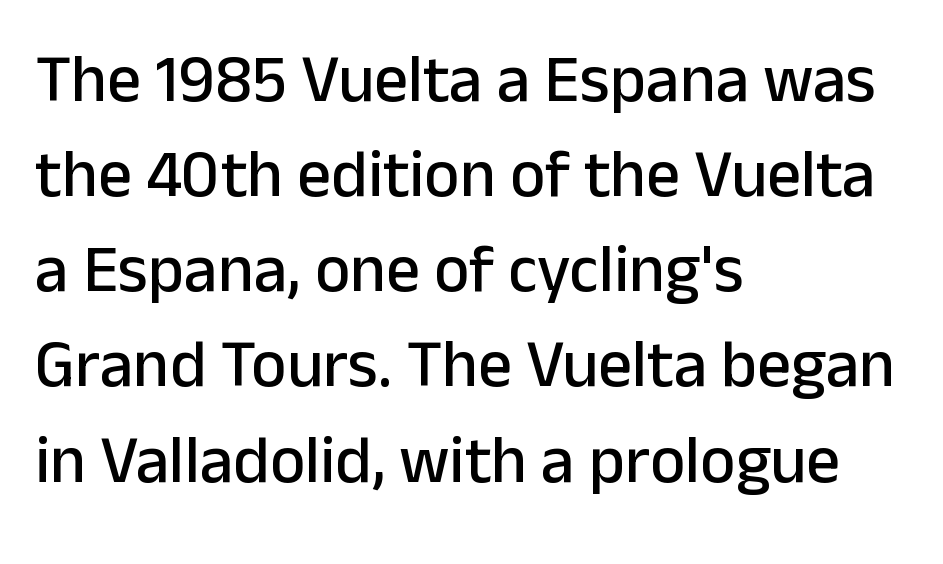
The image shows 67 px sans-serif type, upright; set left-aligned, normal line spacing (1.42x), normal letter spacing, not underlined; low stroke contrast and a medium x-height.
